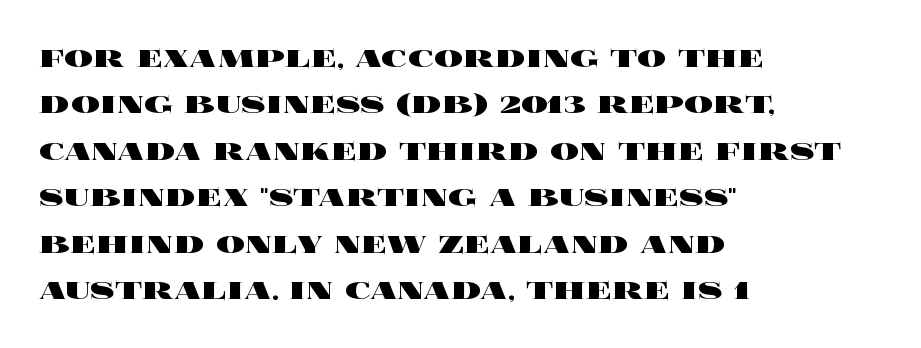
The image shows 36 px heavy, wide type, upright; set left-aligned, normal line spacing (1.29x), normal letter spacing, not underlined; a large x-height.
